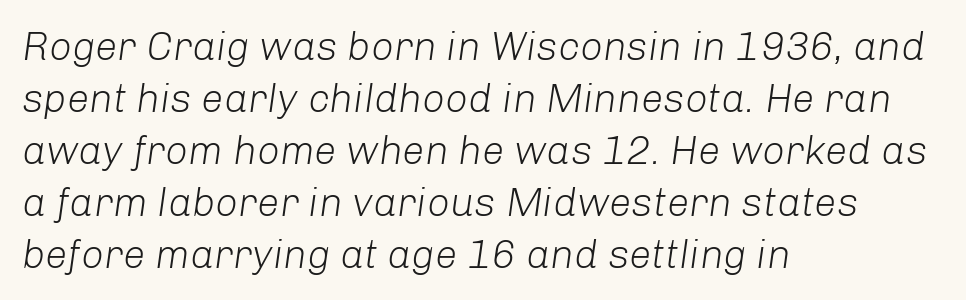
{"italic": "yes", "lean": "right", "slant_degrees": 8, "bold": "no", "weight": "light", "width": "normal", "stroke_contrast": "low", "x_height": "medium", "monospaced": "no", "underline": "no", "align": "left", "line_spacing": "normal", "line_spacing_ratio": 1.3, "letter_spacing": "normal", "letter_spacing_em": 0.0, "glyph_px": 40}
